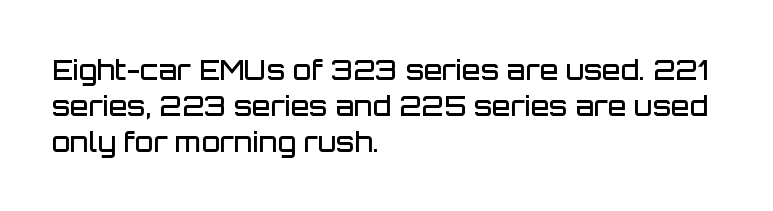
Q: Is the text bold? A: Semi-bold.
Q: Is the text italic (slanted)? A: No, it is upright.
Q: Is the text underlined? A: No.
Q: How is the paragraph aligned? A: Left-aligned.
Q: Is the spacing between letters normal or unusually wide? A: Normal.
Q: Is the spacing between lines tight, normal or loose? A: Normal.
